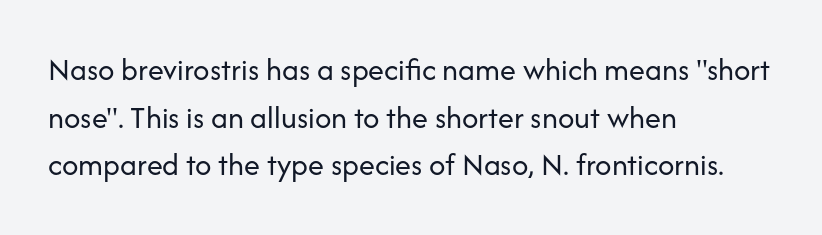
The image shows 32 px regular-weight sans-serif type, upright; set left-aligned, normal line spacing (1.49x), normal letter spacing, not underlined; low stroke contrast and a medium x-height.
